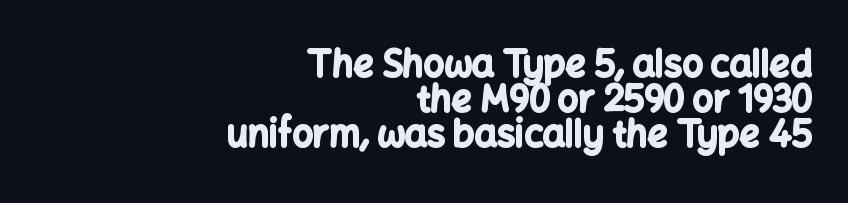
The image shows 36 px bold sans-serif type, upright; set right-aligned, tight line spacing (0.97x), normal letter spacing, not underlined; low stroke contrast and a medium x-height.
